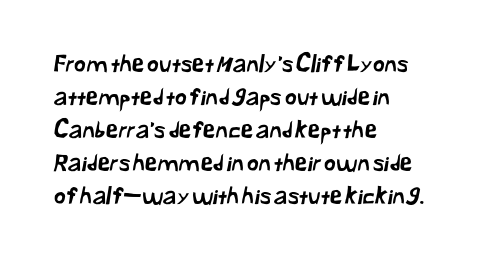
{"underline": "no", "align": "left", "line_spacing": "normal", "line_spacing_ratio": 1.44, "letter_spacing": "normal", "letter_spacing_em": 0.0, "glyph_px": 23}
